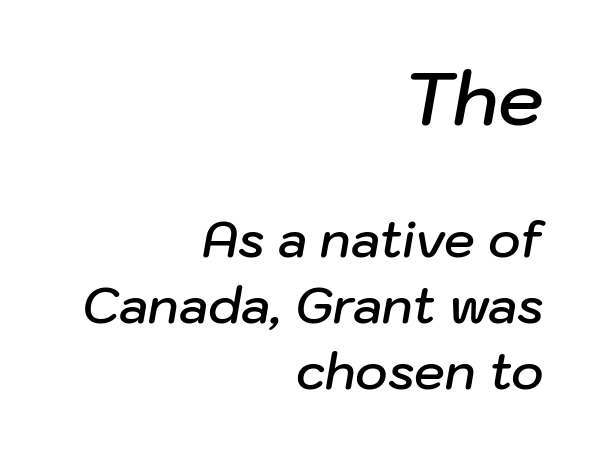
{"italic": "yes", "lean": "right", "slant_degrees": 10, "bold": "semi", "weight": "semibold", "width": "normal", "stroke_contrast": "low", "x_height": "medium", "monospaced": "no", "underline": "no", "align": "right", "line_spacing": "normal", "line_spacing_ratio": 1.34, "letter_spacing": "normal", "letter_spacing_em": 0.0, "larger_block": "first", "size_ratio": 1.49, "glyph_px": 73}
